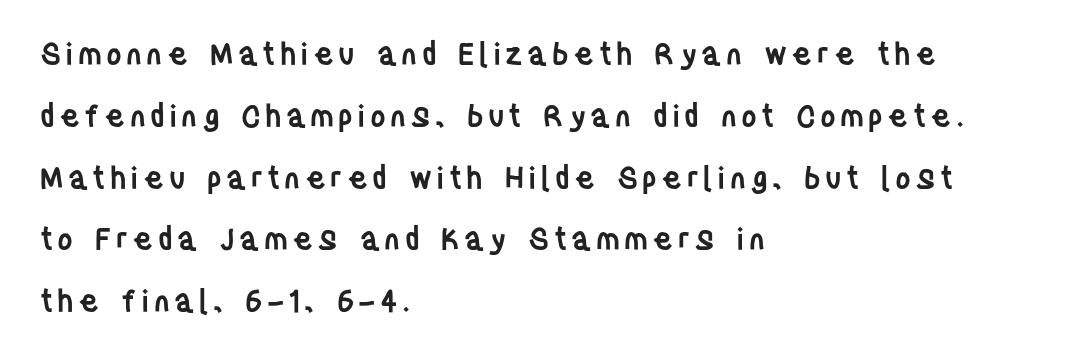
Q: Is the text bold? A: Semi-bold.
Q: Is the text italic (slanted)? A: No, it is upright.
Q: Is the typeface a serif or a sans-serif typeface? A: Sans-serif.
Q: Is the text underlined? A: No.
Q: How is the paragraph aligned? A: Left-aligned.
Q: Is the spacing between lines tight, normal or loose? A: Loose.
Q: Width (condensed, normal, or wide)? A: Condensed.
Q: Stroke contrast? A: Low.
Q: x-height? A: Large.
Q: Monospaced? A: No.
